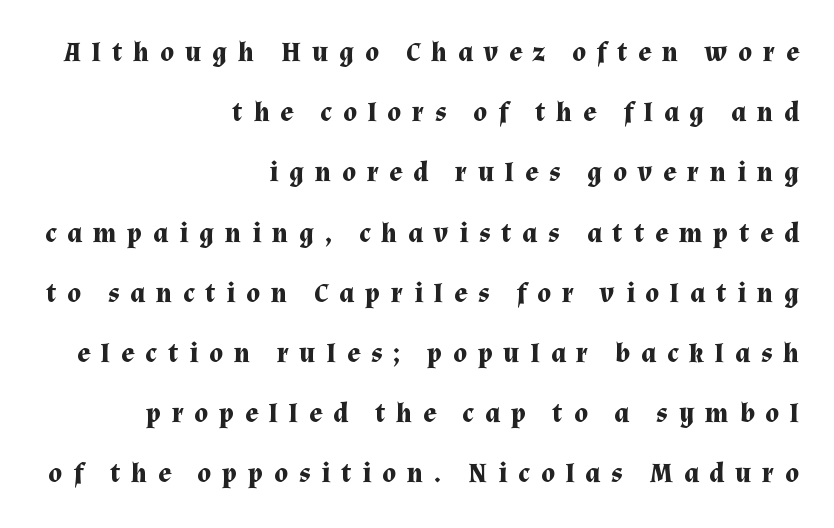
{"italic": "no", "bold": "yes", "underline": "no", "align": "right", "line_spacing": "loose", "line_spacing_ratio": 2.23, "letter_spacing": "wide", "letter_spacing_em": 0.41, "glyph_px": 27}
